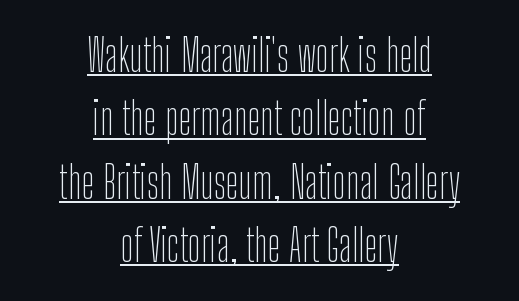
Every row of glyphs is offset so its center matches the block's center. What's the leading like? Ordinary, nothing unusual. What decoration does the sample have? An underline. The axis of the letterforms is exactly vertical. You can tell from the bare stems that sans-serif type was used.
